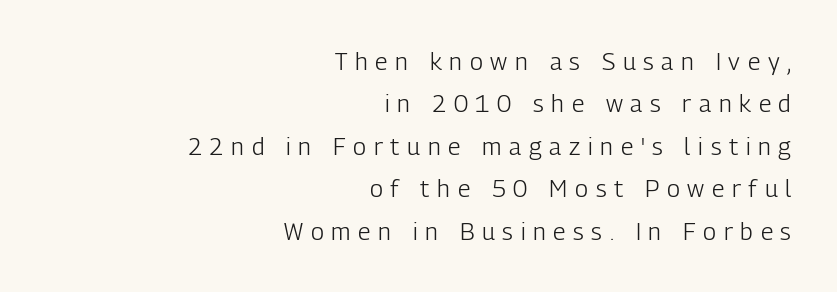
When letters stand straight like this, we call the style roman or upright. Characters follow at a spacing far wider than the type designer built in. Descenders hang freely into open space. In CSS terms this would be text-align: right. Is this a heavy cut? Hardly; it is regular or lighter.
